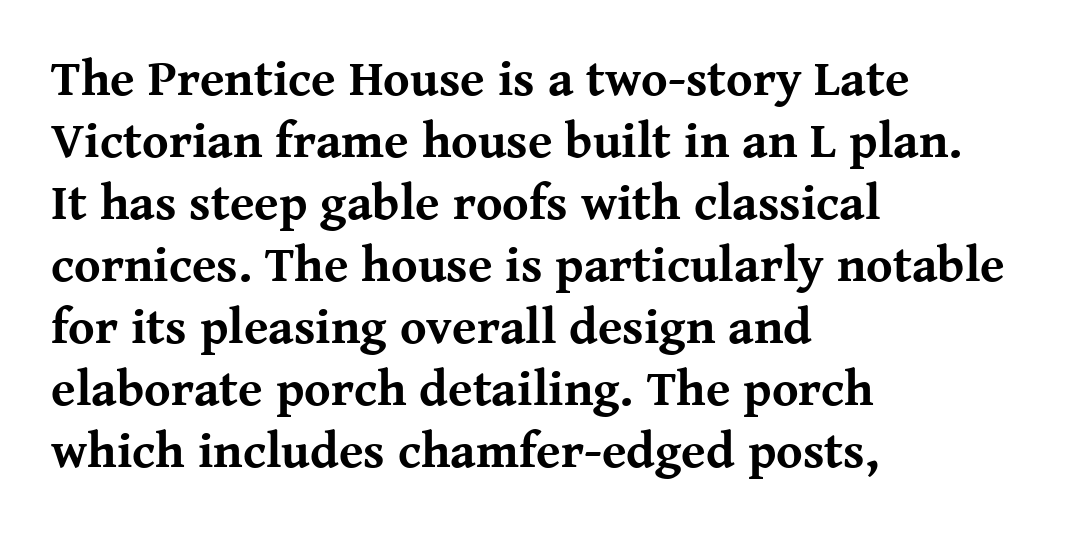
Character widths vary here, with narrow letters taking less room than wide ones. Tracking here is standard; glyphs follow each other at the usual distance. Left-aligned paragraph, ragged on the right. A roman cut, with each character standing at attention.
